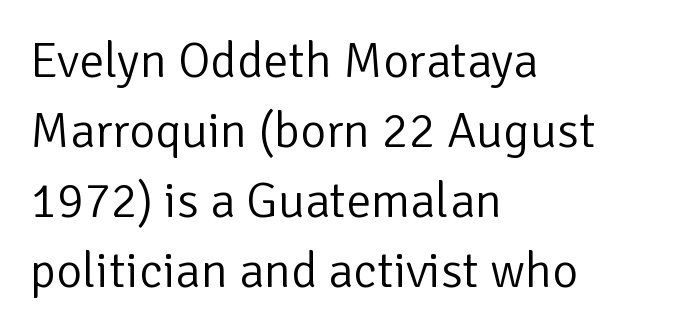
{"serif": "no", "italic": "no", "bold": "no", "weight": "light", "width": "normal", "stroke_contrast": "low", "x_height": "medium", "monospaced": "no", "underline": "no", "align": "left", "line_spacing": "normal", "line_spacing_ratio": 1.4, "letter_spacing": "normal", "letter_spacing_em": 0.0, "glyph_px": 50}
